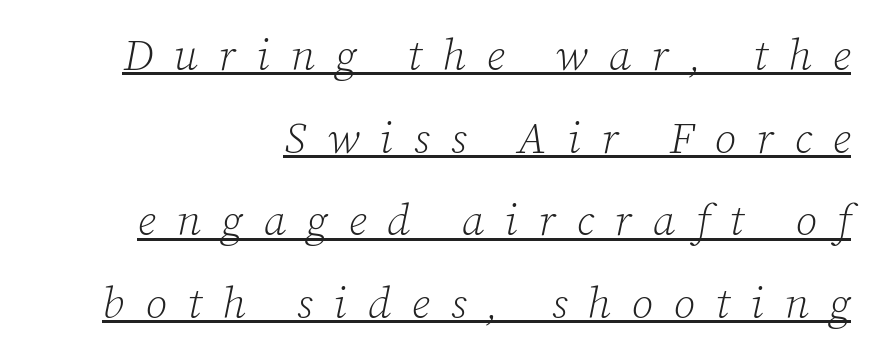
The image shows 44 px light serif type, italic (leaning right); set right-aligned, line spacing 1.88x, unusually wide letter spacing (+0.47 em), underlined; low stroke contrast and a medium x-height.
